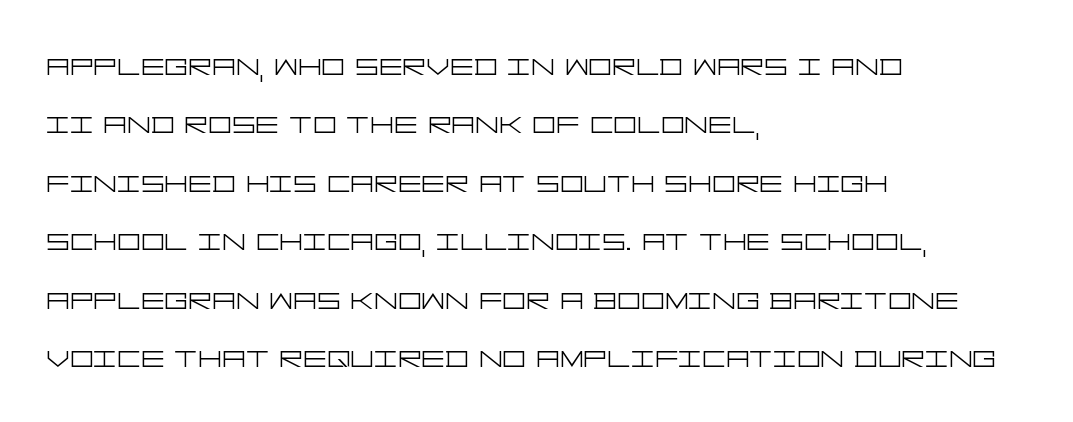
The designer went with a sans here, leaving each stem footless. Whoever set this chose a conventional vertical rhythm. Which margin do the lines hug? The left one — the right edge is uneven. Posture: upright roman. The cut favours lightness, reaching ordinary text weight at its darkest. Type without underlining.
